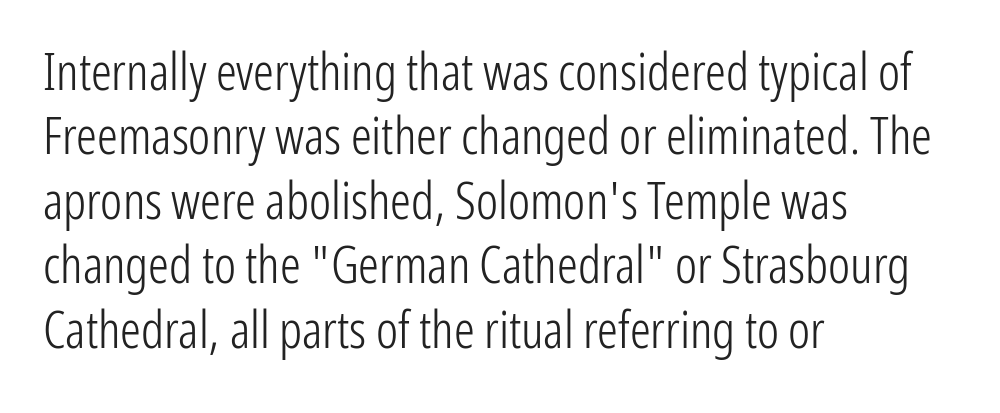
Q: Is the text bold? A: No.
Q: Is the text italic (slanted)? A: No, it is upright.
Q: Is the typeface a serif or a sans-serif typeface? A: Sans-serif.
Q: Is the text underlined? A: No.
Q: How is the paragraph aligned? A: Left-aligned.
Q: Is the spacing between letters normal or unusually wide? A: Normal.
Q: Width (condensed, normal, or wide)? A: Condensed.
Q: Stroke contrast? A: Low.
Q: x-height? A: Medium.
Q: Monospaced? A: No.
